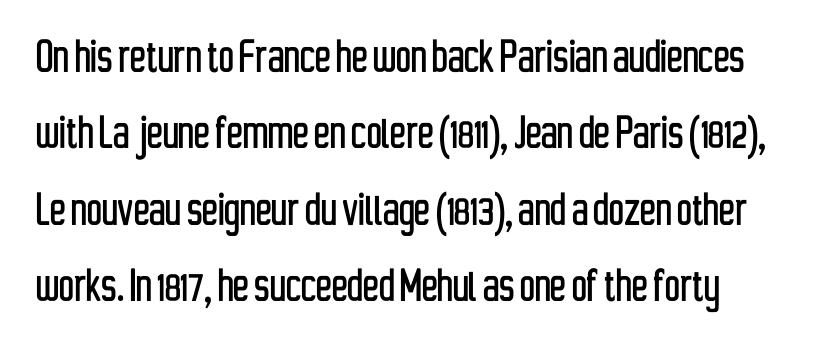
{"serif": "no", "italic": "no", "width": "condensed", "stroke_contrast": "low", "x_height": "medium", "monospaced": "no", "underline": "no", "line_spacing": "normal", "line_spacing_ratio": 1.44, "letter_spacing": "normal", "letter_spacing_em": 0.0, "glyph_px": 53}
